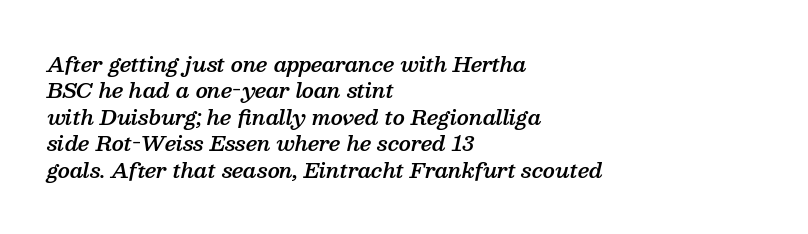
Q: Is the text bold? A: Semi-bold.
Q: Is the text italic (slanted)? A: Yes, it leans right by about 13 degrees.
Q: Is the text underlined? A: No.
Q: How is the paragraph aligned? A: Left-aligned.
Q: Is the spacing between letters normal or unusually wide? A: Normal.
Q: Is the spacing between lines tight, normal or loose? A: Normal.
